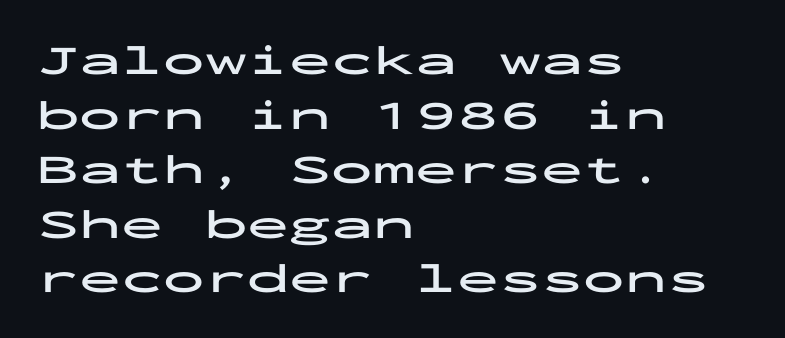
Q: Is the text bold? A: Yes.
Q: Is the text italic (slanted)? A: No, it is upright.
Q: Is the typeface a serif or a sans-serif typeface? A: Sans-serif.
Q: Is the text underlined? A: No.
Q: How is the paragraph aligned? A: Left-aligned.
Q: Is the spacing between letters normal or unusually wide? A: Normal.
Q: Is the spacing between lines tight, normal or loose? A: Normal.
Q: Width (condensed, normal, or wide)? A: Wide.
Q: Stroke contrast? A: Low.
Q: x-height? A: Medium.
Q: Monospaced? A: Yes.
